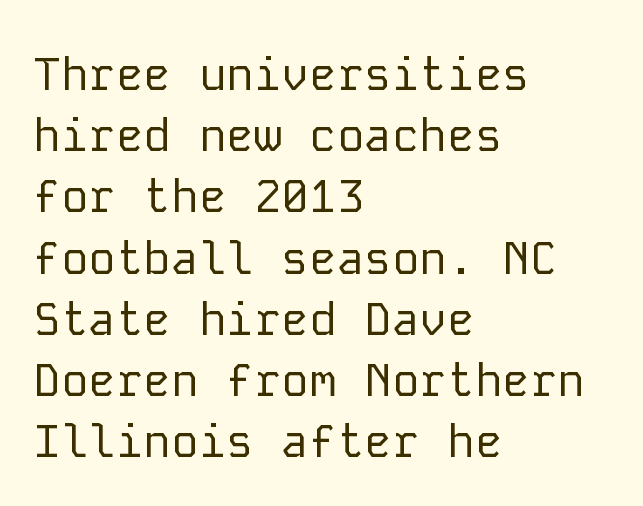
Q: Is the text bold? A: No.
Q: Is the text italic (slanted)? A: No, it is upright.
Q: Is the typeface a serif or a sans-serif typeface? A: Sans-serif.
Q: Is the text underlined? A: No.
Q: How is the paragraph aligned? A: Left-aligned.
Q: Is the spacing between letters normal or unusually wide? A: Normal.
Q: Is the spacing between lines tight, normal or loose? A: Normal.
Q: Width (condensed, normal, or wide)? A: Normal.
Q: Stroke contrast? A: Low.
Q: x-height? A: Medium.
Q: Monospaced? A: Yes.
